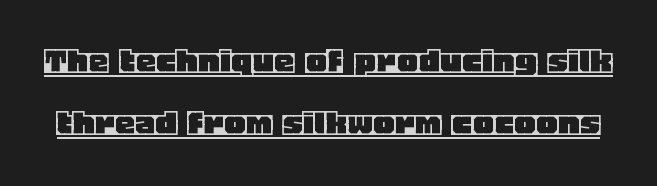
{"italic": "no", "width": "normal", "x_height": "large", "monospaced": "no", "underline": "yes", "line_spacing": "normal", "line_spacing_ratio": 1.52, "letter_spacing": "normal", "letter_spacing_em": 0.0, "glyph_px": 41}
